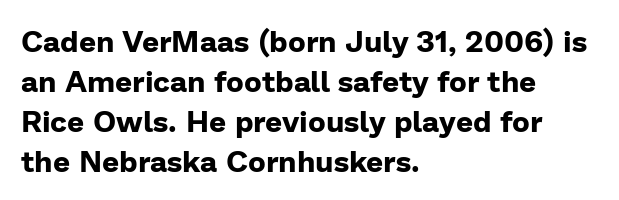
Q: Is the text bold? A: Yes.
Q: Is the text italic (slanted)? A: No, it is upright.
Q: Is the typeface a serif or a sans-serif typeface? A: Sans-serif.
Q: Is the text underlined? A: No.
Q: How is the paragraph aligned? A: Left-aligned.
Q: Is the spacing between letters normal or unusually wide? A: Normal.
Q: Is the spacing between lines tight, normal or loose? A: Normal.
Q: Width (condensed, normal, or wide)? A: Normal.
Q: Stroke contrast? A: Low.
Q: x-height? A: Medium.
Q: Monospaced? A: No.
